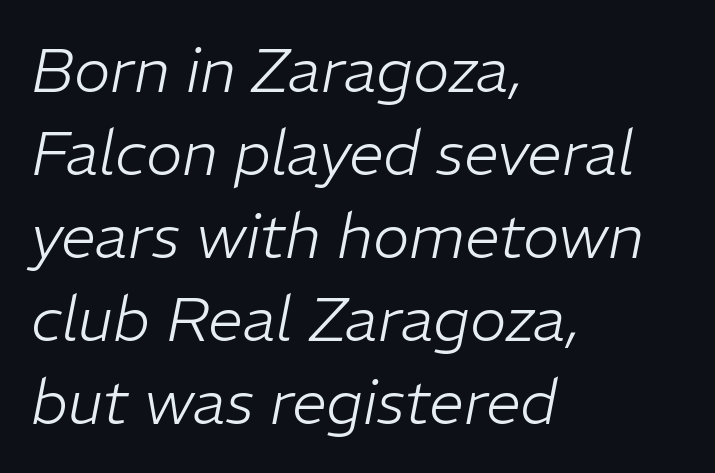
{"italic": "yes", "lean": "right", "slant_degrees": 11, "bold": "no", "weight": "light", "width": "normal", "stroke_contrast": "low", "x_height": "medium", "monospaced": "no", "underline": "no", "align": "left", "line_spacing": "normal", "line_spacing_ratio": 1.34, "letter_spacing": "normal", "letter_spacing_em": 0.0, "glyph_px": 62}
